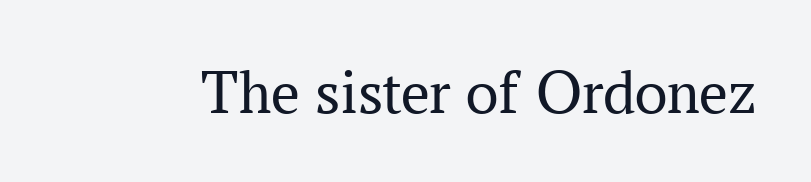
The image shows 64 px regular-weight serif type, upright; set normal letter spacing, not underlined; medium stroke contrast and a medium x-height.
